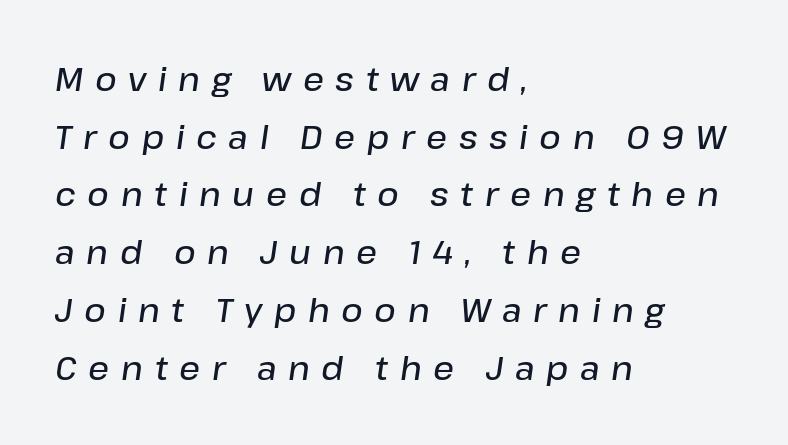
{"italic": "yes", "lean": "right", "slant_degrees": 8, "bold": "semi", "weight": "semibold", "width": "normal", "stroke_contrast": "low", "x_height": "medium", "monospaced": "no", "underline": "no", "align": "left", "line_spacing_ratio": 1.75, "letter_spacing": "wide", "letter_spacing_em": 0.35, "glyph_px": 33}
